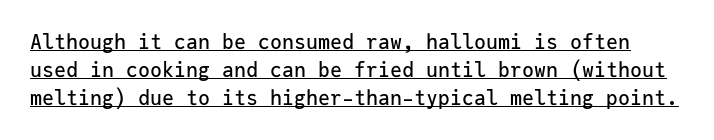
{"italic": "no", "underline": "yes", "line_spacing": "normal", "line_spacing_ratio": 1.4, "letter_spacing": "normal", "letter_spacing_em": 0.0, "glyph_px": 20}
